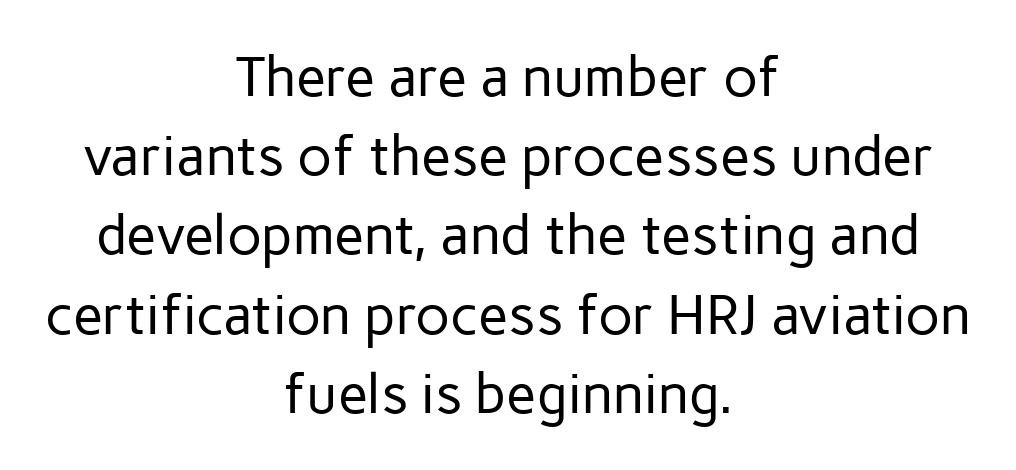
Which margin do the lines hug? Neither — every line sits in the middle. Is this a sans? Yes — the strokes have no serifs. Students, observe: this is what conventionally led text looks like. Descenders are the only things crossing below the line. Ascenders rise straight up at ninety degrees. The weight tops out at a normal text grade.
